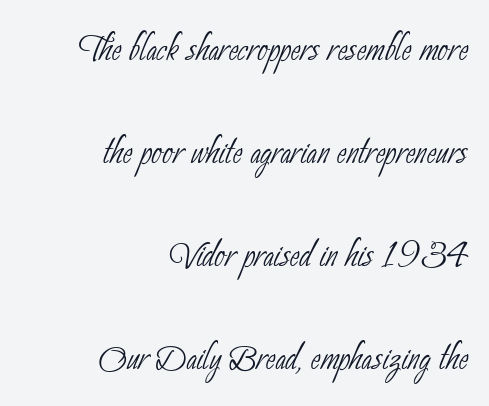
Baseline-to-baseline distance is far greater than the letter height. Visually the block forms a straight wall on the right and a jagged coastline on the left. Tracking here is standard; glyphs follow each other at the usual distance. You could not count columns in this text — the font is proportionally spaced.
